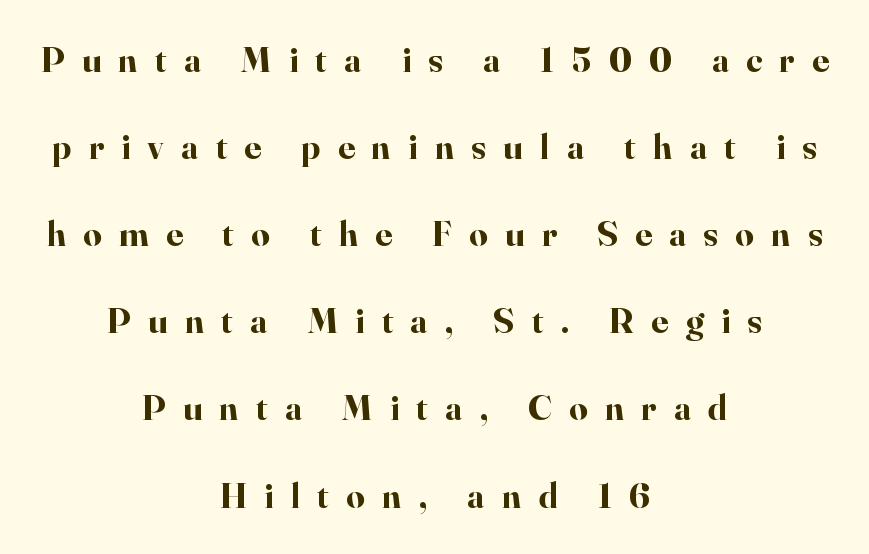
{"serif": "yes", "italic": "no", "bold": "yes", "weight": "bold", "width": "normal", "stroke_contrast": "high", "x_height": "small", "monospaced": "no", "underline": "no", "align": "center", "line_spacing": "loose", "line_spacing_ratio": 2.42, "letter_spacing": "wide", "letter_spacing_em": 0.48, "glyph_px": 36}
